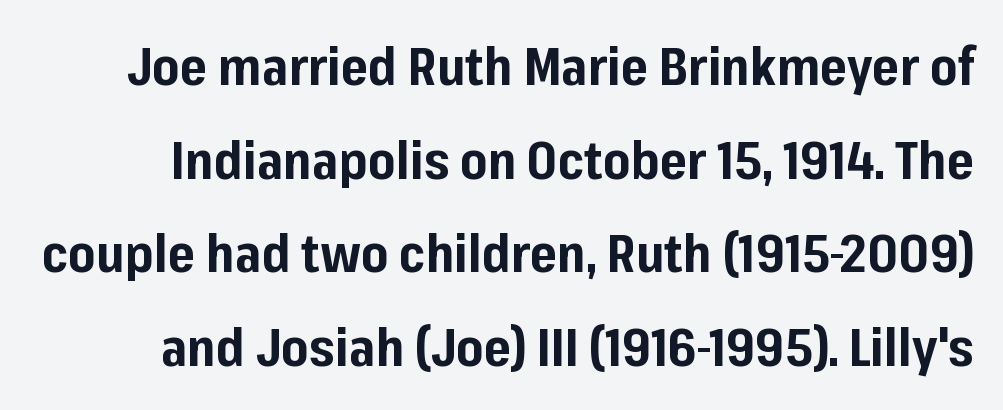
The image shows 52 px bold sans-serif type, upright; set line spacing 1.8x, normal letter spacing, not underlined; low stroke contrast and a medium x-height.
